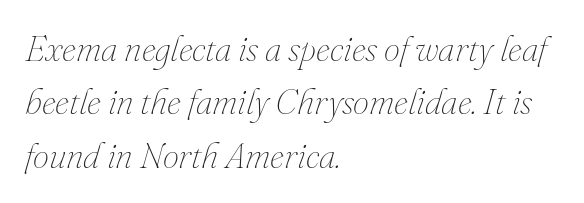
Q: Is the text bold? A: No.
Q: Is the text italic (slanted)? A: Yes, it leans right by about 16 degrees.
Q: Is the text underlined? A: No.
Q: How is the paragraph aligned? A: Left-aligned.
Q: Is the spacing between letters normal or unusually wide? A: Normal.
Q: Is the spacing between lines tight, normal or loose? A: Normal.
Q: Width (condensed, normal, or wide)? A: Normal.
Q: Stroke contrast? A: Medium.
Q: x-height? A: Small.
Q: Monospaced? A: No.
